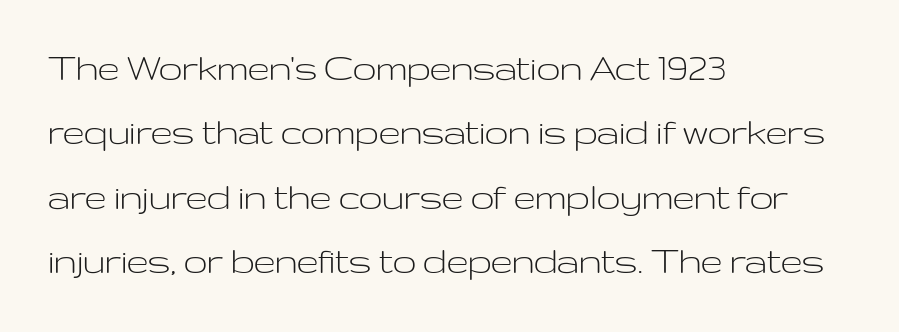
The image shows 42 px light, wide sans-serif type, upright; set left-aligned, normal line spacing (1.53x), normal letter spacing, not underlined; low stroke contrast and a medium x-height.
